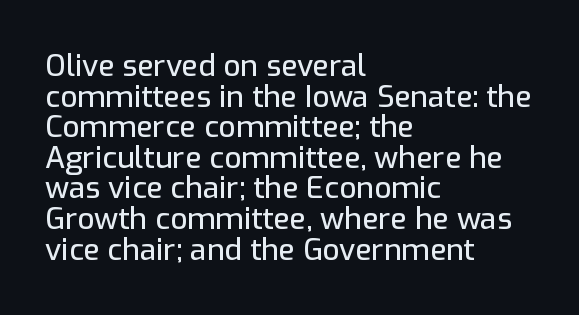
The baseline area is clear. Where is the straight margin? On the left. A sans-serif font was chosen for this passage. Rendered with straight, roman letterforms. You could not count columns in this text — the font is proportionally spaced. Baseline-to-baseline distance is barely more than the letter height.
